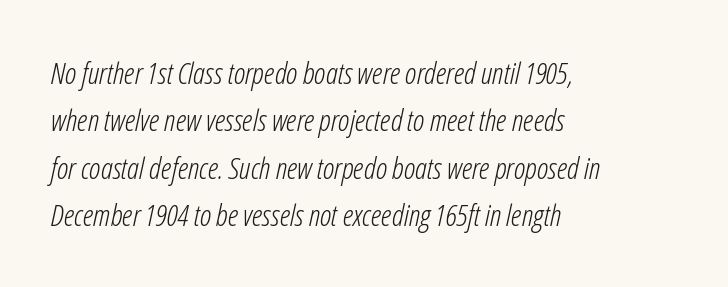
Q: Is the text bold? A: No.
Q: Is the text italic (slanted)? A: Yes, it leans right by about 12 degrees.
Q: Is the text underlined? A: No.
Q: How is the paragraph aligned? A: Left-aligned.
Q: Is the spacing between letters normal or unusually wide? A: Normal.
Q: Is the spacing between lines tight, normal or loose? A: Normal.
Q: Width (condensed, normal, or wide)? A: Condensed.
Q: Stroke contrast? A: Low.
Q: x-height? A: Medium.
Q: Monospaced? A: No.
